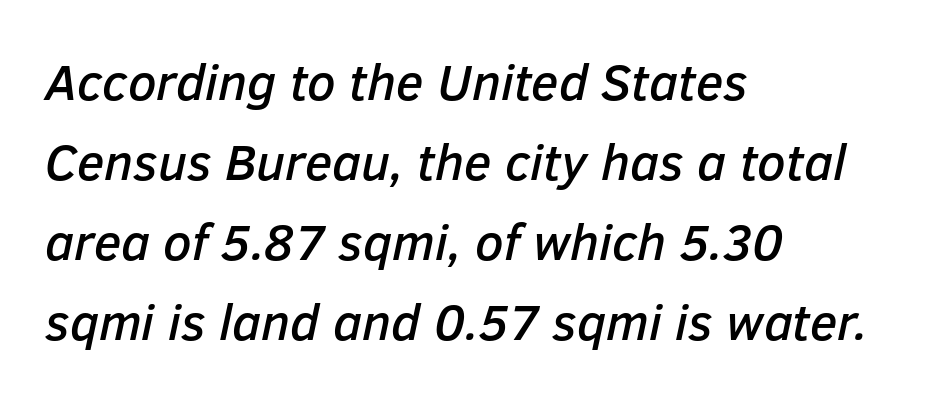
{"italic": "yes", "lean": "right", "slant_degrees": 12, "width": "normal", "stroke_contrast": "low", "x_height": "medium", "monospaced": "no", "underline": "no", "align": "left", "line_spacing": "normal", "line_spacing_ratio": 1.57, "letter_spacing": "normal", "letter_spacing_em": 0.0, "glyph_px": 51}
